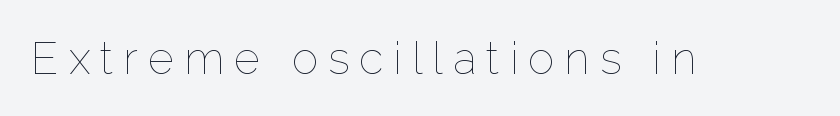
Letters rest on an invisible, unmarked baseline. The face used here is proportionally spaced, like ordinary book or web type. No extra ink here — the face is not bold. Style check: upright.
